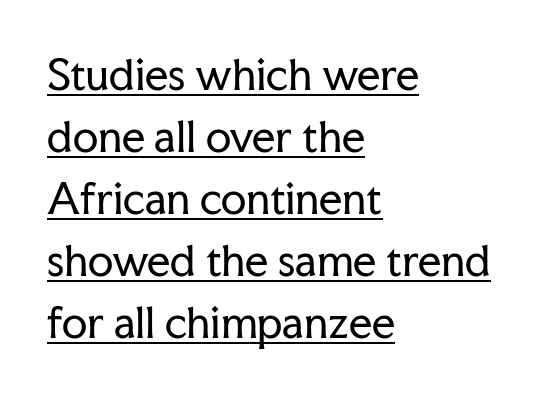
Q: Is the text bold? A: No.
Q: Is the text italic (slanted)? A: No, it is upright.
Q: Is the typeface a serif or a sans-serif typeface? A: Serif.
Q: Is the text underlined? A: Yes.
Q: How is the paragraph aligned? A: Left-aligned.
Q: Is the spacing between letters normal or unusually wide? A: Normal.
Q: Is the spacing between lines tight, normal or loose? A: Normal.
Q: Width (condensed, normal, or wide)? A: Normal.
Q: Stroke contrast? A: Low.
Q: x-height? A: Medium.
Q: Monospaced? A: No.
